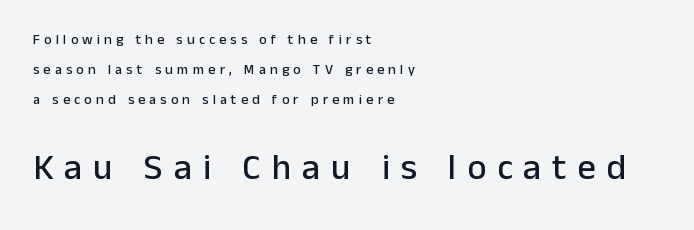
{"serif": "no", "italic": "no", "width": "normal", "stroke_contrast": "low", "x_height": "medium", "monospaced": "no", "underline": "no", "align": "left", "line_spacing": "loose", "line_spacing_ratio": 2.15, "letter_spacing": "wide", "letter_spacing_em": 0.3, "larger_block": "second", "size_ratio": 2.57, "glyph_px": 36}
